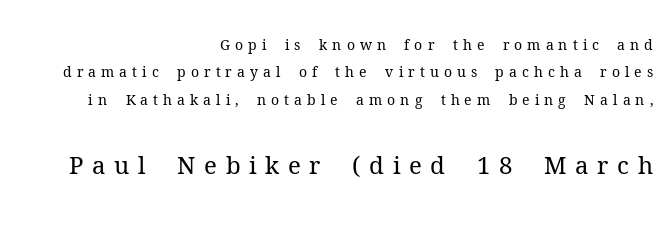
{"italic": "no", "bold": "no", "underline": "no", "align": "right", "line_spacing": "loose", "line_spacing_ratio": 1.95, "letter_spacing": "wide", "letter_spacing_em": 0.36, "larger_block": "second", "size_ratio": 1.71, "glyph_px": 24}
